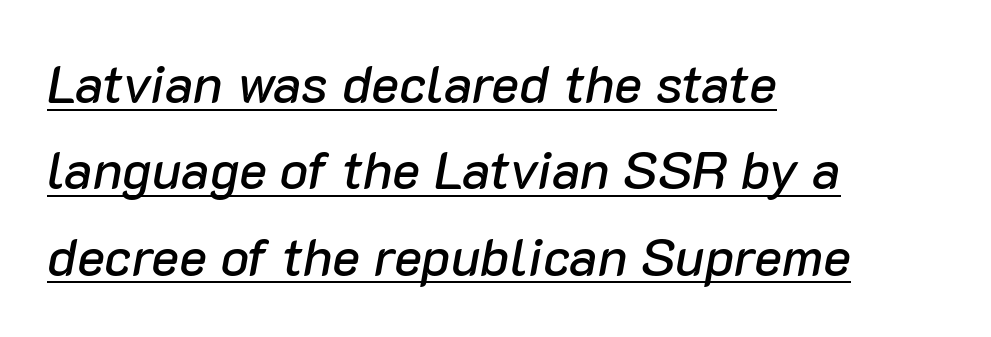
Q: Is the text italic (slanted)? A: Yes, it leans right by about 10 degrees.
Q: Is the text underlined? A: Yes.
Q: How is the paragraph aligned? A: Left-aligned.
Q: Is the spacing between letters normal or unusually wide? A: Normal.
Q: Is the spacing between lines tight, normal or loose? A: Normal.
Q: Width (condensed, normal, or wide)? A: Normal.
Q: Stroke contrast? A: Low.
Q: x-height? A: Medium.
Q: Monospaced? A: No.
